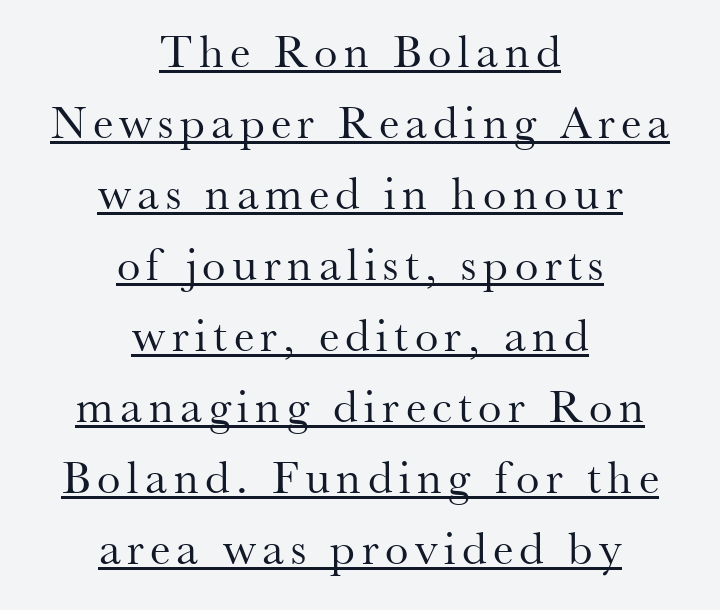
{"serif": "yes", "italic": "no", "bold": "no", "weight": "regular", "width": "normal", "stroke_contrast": "medium", "x_height": "small", "monospaced": "no", "underline": "yes", "align": "center", "line_spacing": "normal", "line_spacing_ratio": 1.51, "glyph_px": 47}
